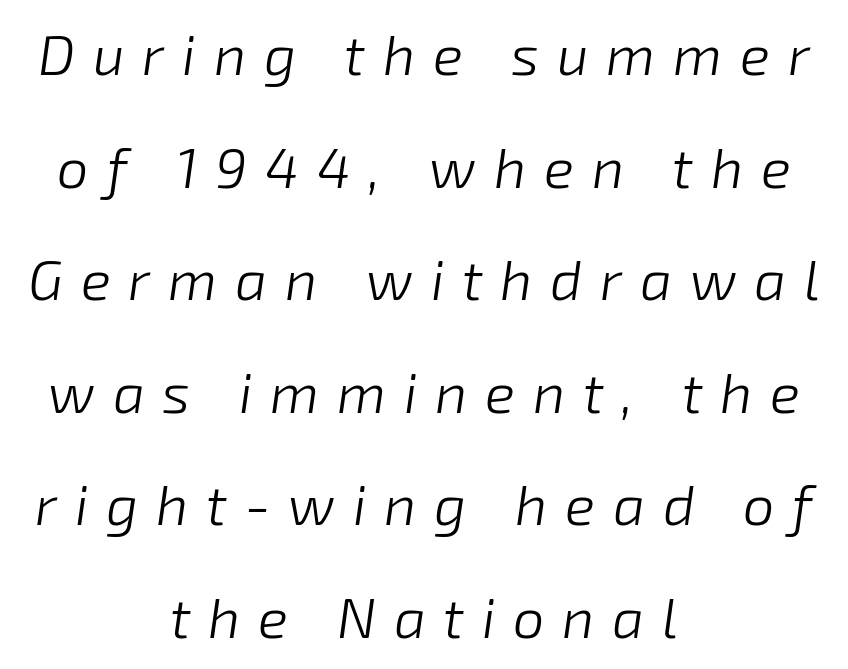
{"italic": "yes", "lean": "right", "slant_degrees": 8, "bold": "no", "weight": "light", "width": "normal", "stroke_contrast": "low", "x_height": "medium", "monospaced": "no", "underline": "no", "align": "center", "line_spacing": "loose", "line_spacing_ratio": 2.01, "letter_spacing": "wide", "letter_spacing_em": 0.32, "glyph_px": 56}
